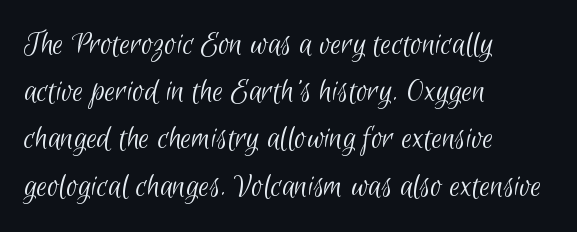
Is the letter spacing exaggerated? No — it looks like the ordinary default. Leading matches the norm, producing a regular column. The letters advance in unequal steps, a hallmark of proportional type. Each row of text sits above clean, open space. Compared with a typical body face, this is equally light or lighter still.
